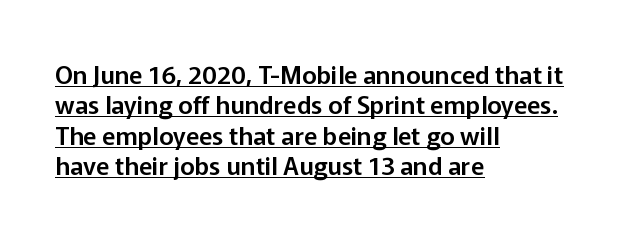
Q: Is the text italic (slanted)? A: No, it is upright.
Q: Is the text underlined? A: Yes.
Q: How is the paragraph aligned? A: Left-aligned.
Q: Is the spacing between letters normal or unusually wide? A: Normal.
